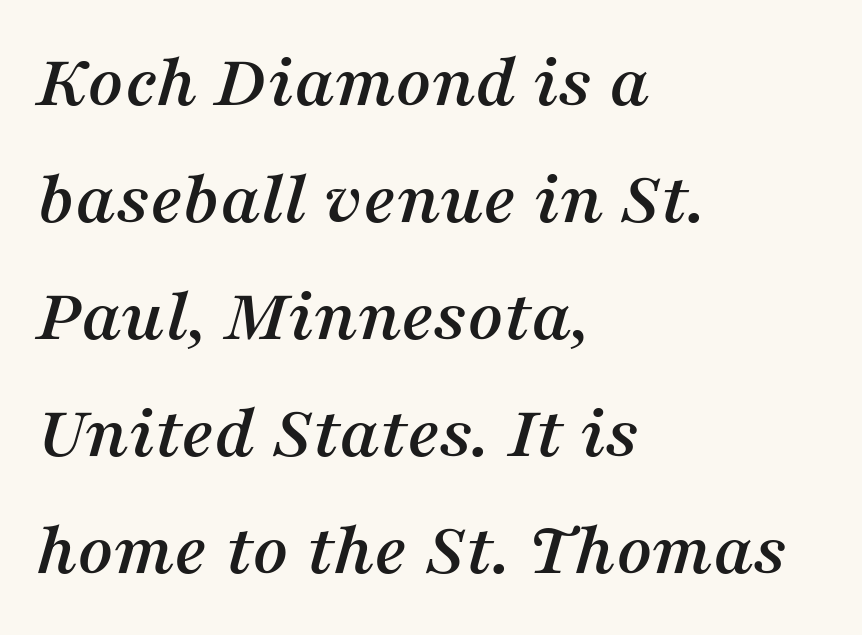
The image shows 77 px serif type, italic (leaning right); set left-aligned, normal line spacing (1.52x), normal letter spacing, not underlined; medium stroke contrast and a medium x-height.
